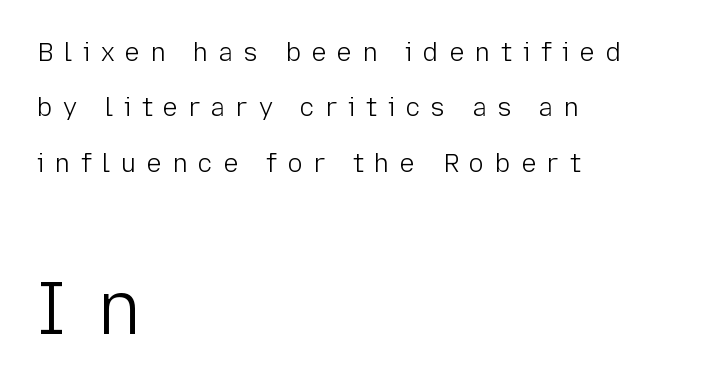
Alignment: flush left. Varying glyph widths throughout — classic text-font behaviour. Each letter's strokes conclude bluntly, with no projecting serifs. These lines were composed using upright roman letters. Descenders are the only things crossing below the line. Nothing heavy about these letters — not bold at all.
